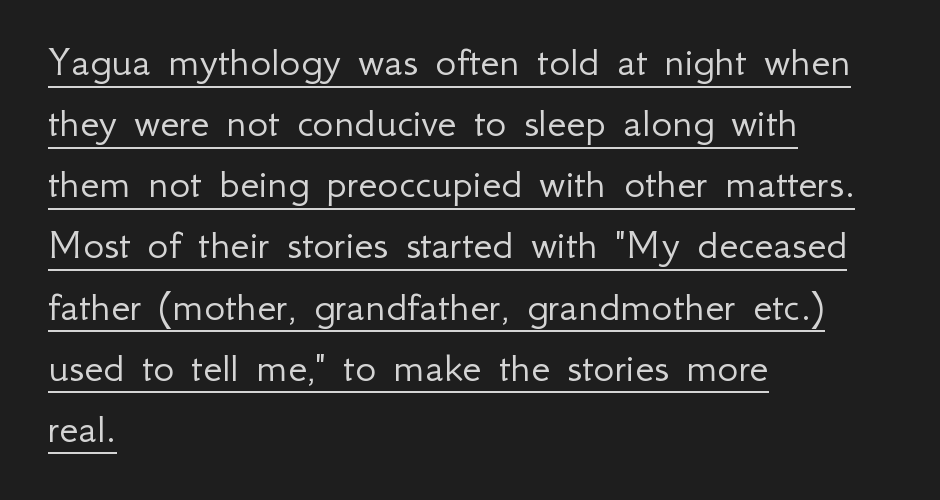
{"serif": "no", "italic": "no", "bold": "no", "weight": "light", "width": "normal", "stroke_contrast": "low", "x_height": "small", "monospaced": "no", "underline": "yes", "align": "left", "line_spacing": "normal", "line_spacing_ratio": 1.39, "letter_spacing": "normal", "letter_spacing_em": 0.0, "glyph_px": 44}
